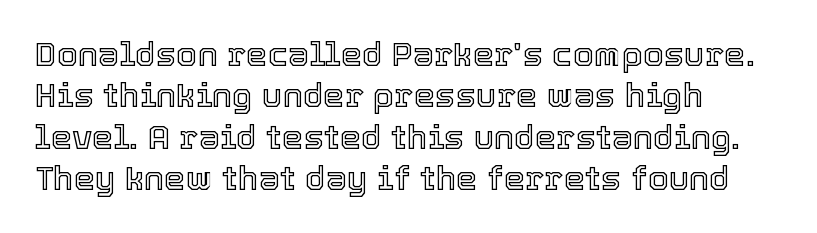
Q: Is the text italic (slanted)? A: No, it is upright.
Q: Is the text underlined? A: No.
Q: How is the paragraph aligned? A: Left-aligned.
Q: Is the spacing between letters normal or unusually wide? A: Normal.
Q: Width (condensed, normal, or wide)? A: Normal.
Q: x-height? A: Medium.
Q: Monospaced? A: No.
